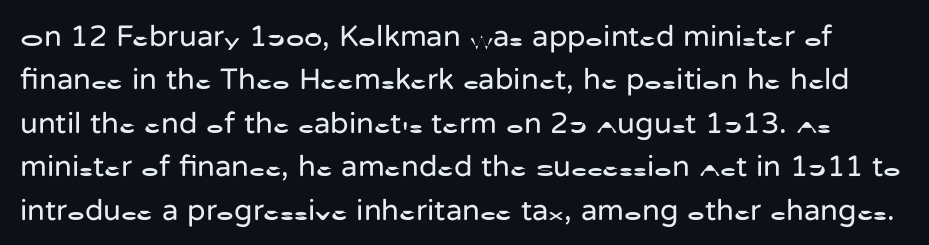
Q: Is the text bold? A: No.
Q: Is the text italic (slanted)? A: No, it is upright.
Q: Is the typeface a serif or a sans-serif typeface? A: Sans-serif.
Q: Is the text underlined? A: No.
Q: Is the spacing between letters normal or unusually wide? A: Normal.
Q: Is the spacing between lines tight, normal or loose? A: Normal.
Q: Width (condensed, normal, or wide)? A: Normal.
Q: Stroke contrast? A: Low.
Q: x-height? A: Medium.
Q: Monospaced? A: No.
